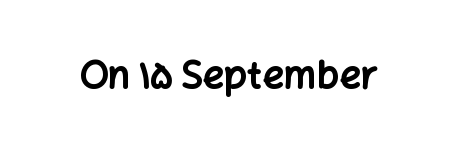
The text was rendered using a sans face with plain stroke endings. A typesetter would call this zero additional tracking. If you drew a line through each stem, it would be perfectly vertical. The rendering uses a bold face; every stroke is thick and dark. Descender tails drop into unmarked territory.
